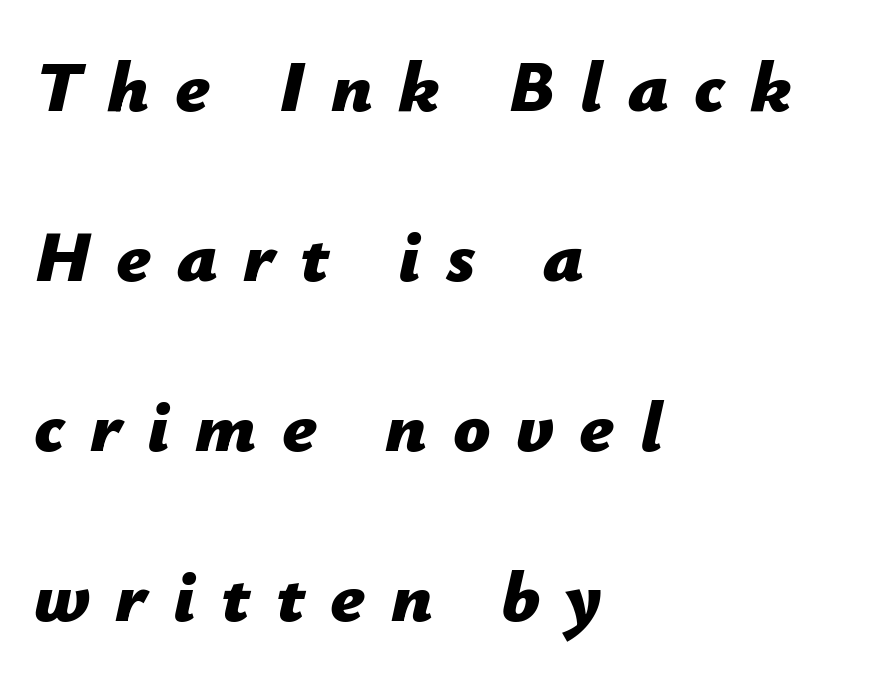
Q: Is the text bold? A: Yes.
Q: Is the text italic (slanted)? A: Yes, it leans right by about 12 degrees.
Q: Is the text underlined? A: No.
Q: How is the paragraph aligned? A: Left-aligned.
Q: Is the spacing between letters normal or unusually wide? A: Unusually wide.
Q: Is the spacing between lines tight, normal or loose? A: Loose.
Q: Width (condensed, normal, or wide)? A: Normal.
Q: Stroke contrast? A: Low.
Q: x-height? A: Medium.
Q: Monospaced? A: No.
